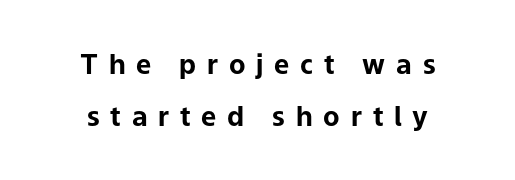
{"italic": "no", "bold": "yes", "underline": "no", "align": "center", "line_spacing": "loose", "line_spacing_ratio": 1.92, "letter_spacing": "wide", "letter_spacing_em": 0.4, "glyph_px": 27}
